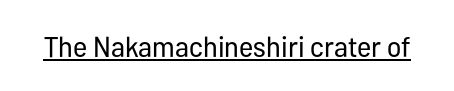
The image shows 29 px regular-weight, condensed sans-serif type, upright; set normal letter spacing, underlined; low stroke contrast and a medium x-height.
